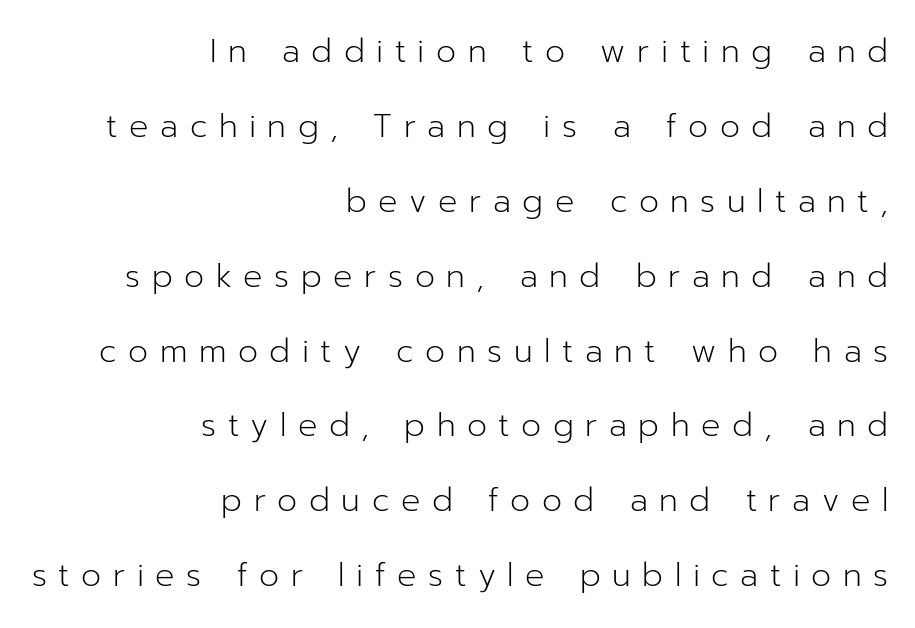
Q: Is the text bold? A: No.
Q: Is the text italic (slanted)? A: No, it is upright.
Q: Is the typeface a serif or a sans-serif typeface? A: Sans-serif.
Q: Is the text underlined? A: No.
Q: How is the paragraph aligned? A: Right-aligned.
Q: Is the spacing between letters normal or unusually wide? A: Unusually wide.
Q: Is the spacing between lines tight, normal or loose? A: Loose.
Q: Width (condensed, normal, or wide)? A: Normal.
Q: Stroke contrast? A: Low.
Q: x-height? A: Medium.
Q: Monospaced? A: No.
